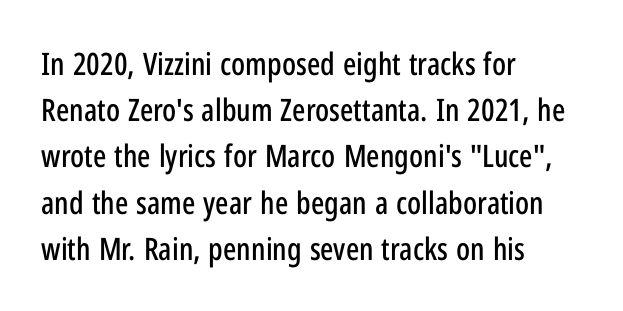
The image shows 31 px condensed sans-serif type, upright; set left-aligned, normal line spacing (1.49x), normal letter spacing, not underlined; low stroke contrast and a medium x-height.
